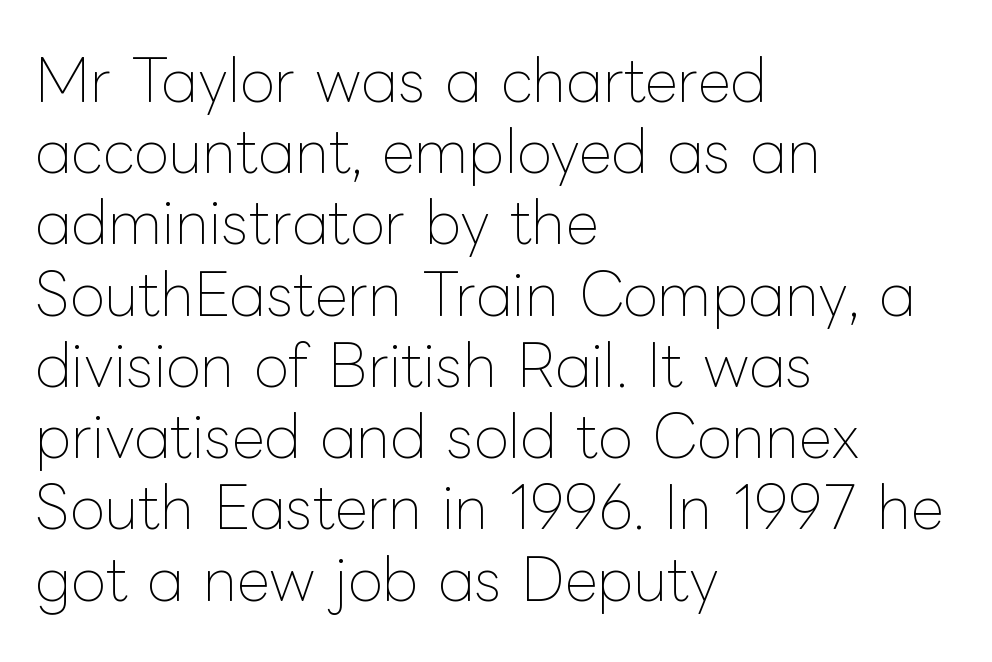
Q: Is the text bold? A: No.
Q: Is the text italic (slanted)? A: No, it is upright.
Q: Is the text underlined? A: No.
Q: How is the paragraph aligned? A: Left-aligned.
Q: Is the spacing between letters normal or unusually wide? A: Normal.
Q: Is the spacing between lines tight, normal or loose? A: Normal.
Q: Width (condensed, normal, or wide)? A: Normal.
Q: Stroke contrast? A: Low.
Q: x-height? A: Medium.
Q: Monospaced? A: No.
